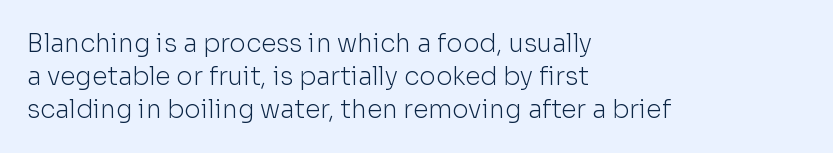
The image shows 25 px text type, upright; set left-aligned, normal line spacing (1.32x), normal letter spacing, not underlined.
